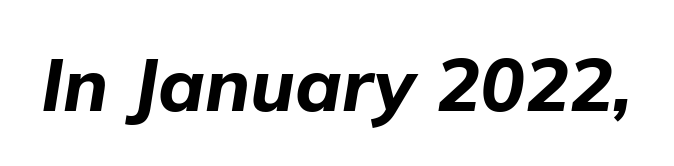
The image shows 74 px bold type, italic (leaning right); set normal letter spacing, not underlined; low stroke contrast and a medium x-height.
